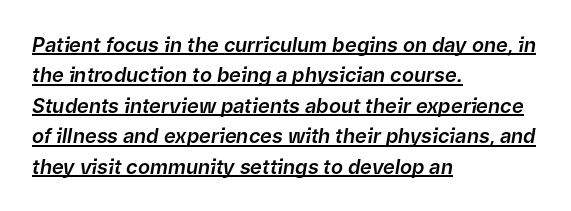
Q: Is the text italic (slanted)? A: Yes, it leans right by about 9 degrees.
Q: Is the text underlined? A: Yes.
Q: How is the paragraph aligned? A: Left-aligned.
Q: Is the spacing between letters normal or unusually wide? A: Normal.
Q: Is the spacing between lines tight, normal or loose? A: Normal.
